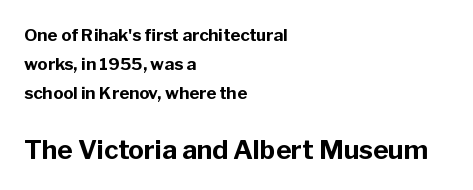
Q: Is the text bold? A: Yes.
Q: Is the text italic (slanted)? A: No, it is upright.
Q: Is the text underlined? A: No.
Q: How is the paragraph aligned? A: Left-aligned.
Q: Is the spacing between letters normal or unusually wide? A: Normal.
Q: Which block of text is set in a larger size, the first (top) or the second (bottom)? A: The second (bottom) one.
